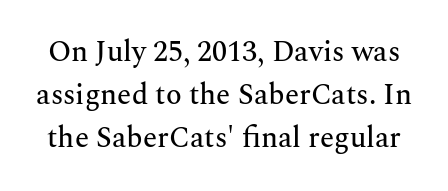
The leading is moderate, giving the passage an even texture. Vertical strokes here are truly vertical. Think of a printed novel: that variable character pitch is what you see here. Descender tails drop into unmarked territory. What kind of face is this? One with serifs.
